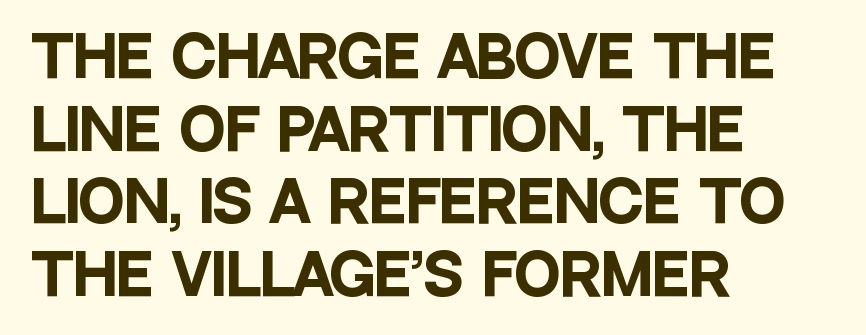
Each line starts at the same left margin while the right side varies. Just letters on the line, the space beneath them empty. These lines keep a tight, regular rhythm from letter to letter. The lettering stays uniformly vertical, giving the passage a roman look. A dark, heavy texture on the line: the type is bold. Each letter keeps its own natural width here, so spacing adapts to shape.
